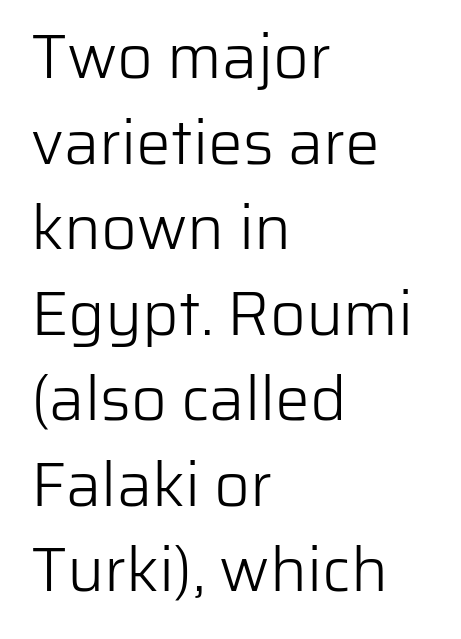
{"serif": "no", "italic": "no", "bold": "no", "weight": "light", "width": "normal", "stroke_contrast": "low", "x_height": "medium", "monospaced": "no", "underline": "no", "align": "left", "line_spacing": "normal", "line_spacing_ratio": 1.38, "letter_spacing": "normal", "letter_spacing_em": 0.0, "glyph_px": 62}
